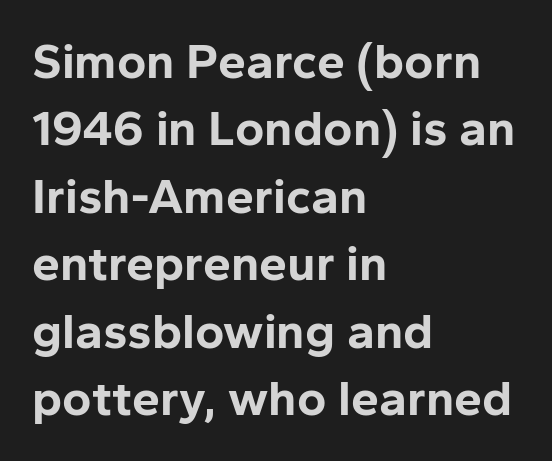
The passage shown is emphatically bold. Spacing between characters is what you'd get straight out of the box. The rendering uses a moderate line-height, typical for paragraphs. Which margin do the lines hug? The left one — the right edge is uneven. Quick note: not italic, upright.
